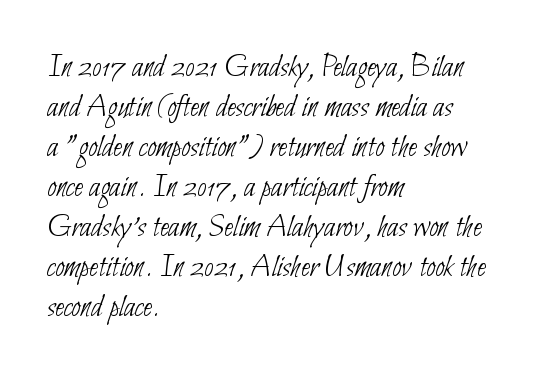
The face used here is proportionally spaced, like ordinary book or web type. Unmarked baselines from the first word to the last. Unlike a traditional serif, this face leaves its strokes unadorned. Unbolded letterforms with no extra heft.
